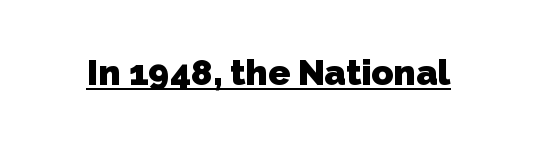
This sample uses plain, unmodified letter spacing. The lettering is marked with a stroke running underneath it. The typeface chosen for these lines omits serifs. Each letter keeps its own natural width here, so spacing adapts to shape. On the weight axis this lands at bold, roughly 700.
